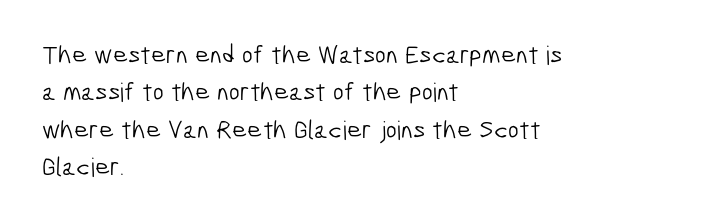
{"bold": "no", "underline": "no", "align": "left", "line_spacing": "normal", "line_spacing_ratio": 1.44, "letter_spacing": "normal", "letter_spacing_em": 0.0, "glyph_px": 26}
